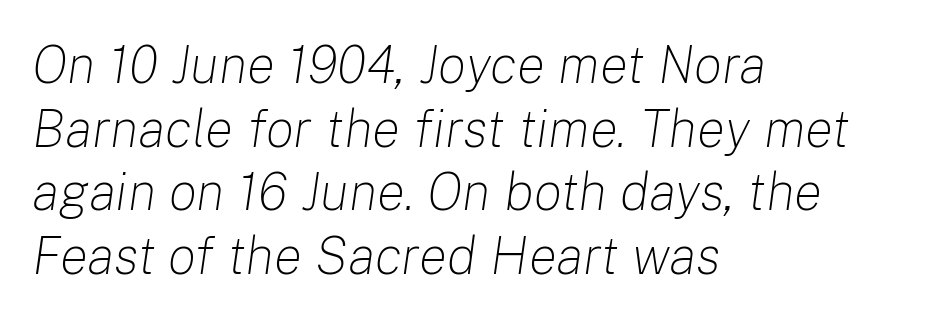
Q: Is the text bold? A: No.
Q: Is the text italic (slanted)? A: Yes, it leans right by about 8 degrees.
Q: Is the text underlined? A: No.
Q: How is the paragraph aligned? A: Left-aligned.
Q: Is the spacing between letters normal or unusually wide? A: Normal.
Q: Width (condensed, normal, or wide)? A: Normal.
Q: Stroke contrast? A: Low.
Q: x-height? A: Medium.
Q: Monospaced? A: No.
